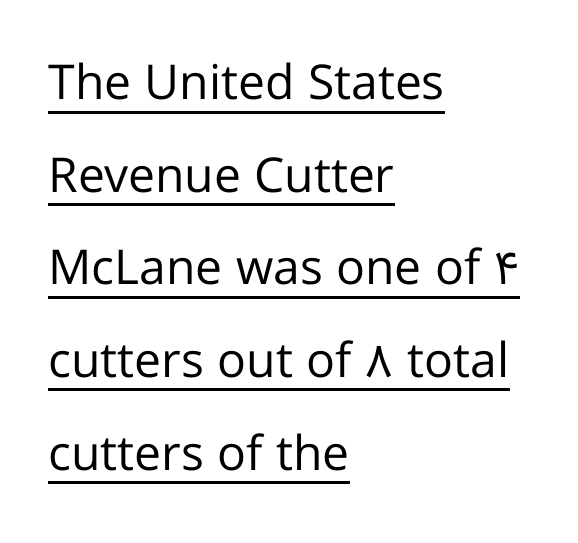
This block would shrink considerably if given ordinary leading; it's expanded now. The strokes are not fattened; the text isn't bold. The typesetter chose a ragged-right arrangement here. Varying glyph widths throughout — classic text-font behaviour.
